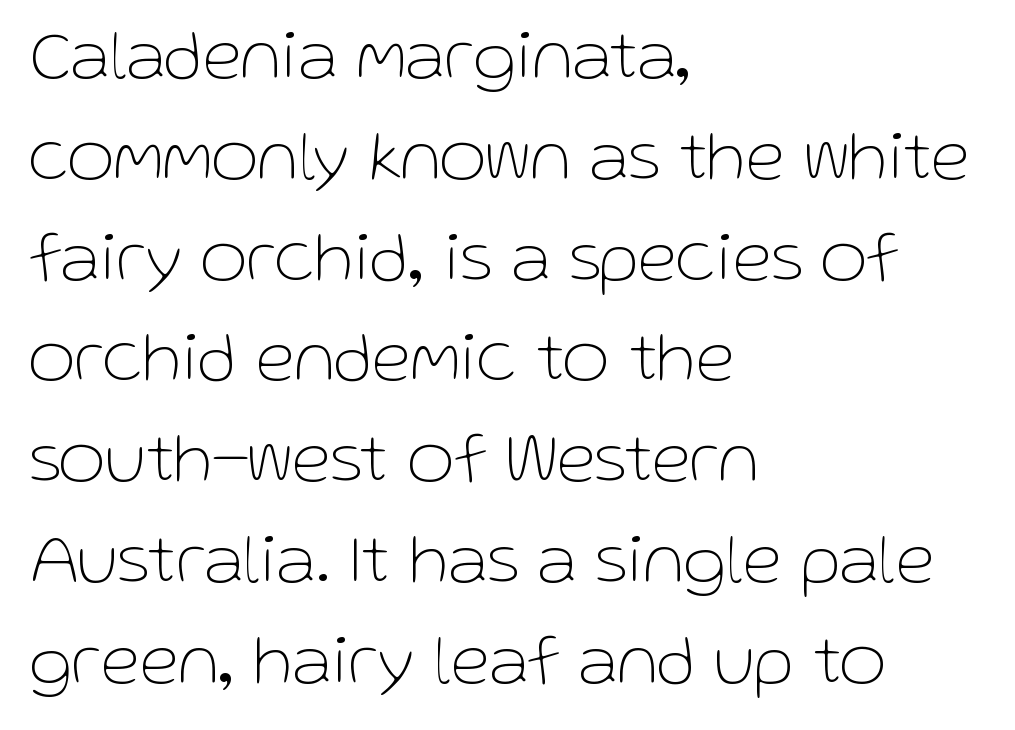
{"serif": "no", "italic": "no", "bold": "no", "weight": "thin", "width": "normal", "stroke_contrast": "low", "x_height": "medium", "monospaced": "no", "underline": "no", "align": "left", "line_spacing": "normal", "line_spacing_ratio": 1.4, "letter_spacing": "normal", "letter_spacing_em": 0.0, "glyph_px": 72}
